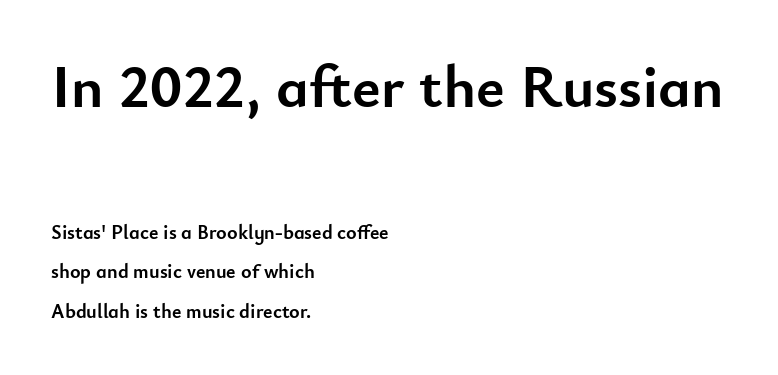
A clean baseline with only descenders dipping below it. Visually the block forms a straight wall on the left and a jagged coastline on the right. The letterforms sit shoulder to shoulder at normal distance. Unlike a traditional serif, this face leaves its strokes unadorned. The rendering shrinks the type as you move from the upper chunk to the lower.
